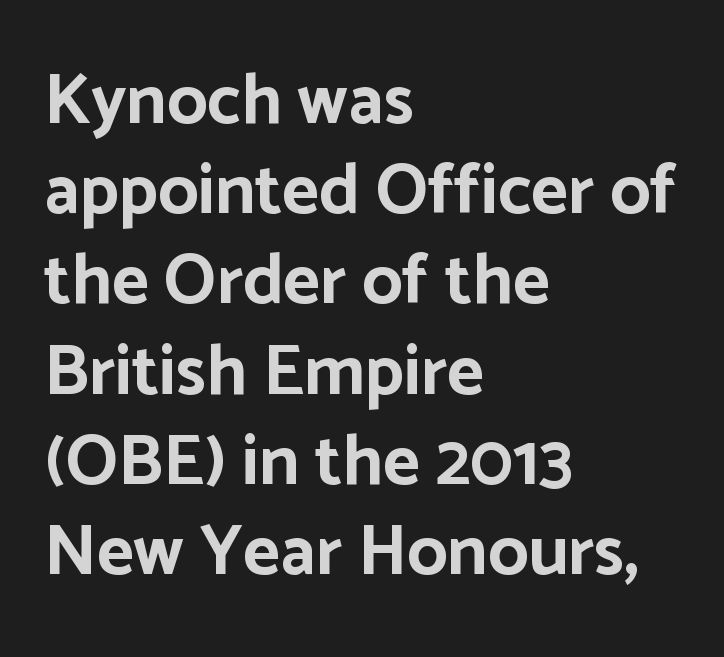
Q: Is the text bold? A: Yes.
Q: Is the text italic (slanted)? A: No, it is upright.
Q: Is the typeface a serif or a sans-serif typeface? A: Sans-serif.
Q: Is the text underlined? A: No.
Q: How is the paragraph aligned? A: Left-aligned.
Q: Is the spacing between letters normal or unusually wide? A: Normal.
Q: Is the spacing between lines tight, normal or loose? A: Normal.
Q: Width (condensed, normal, or wide)? A: Normal.
Q: Stroke contrast? A: Low.
Q: x-height? A: Medium.
Q: Monospaced? A: No.
